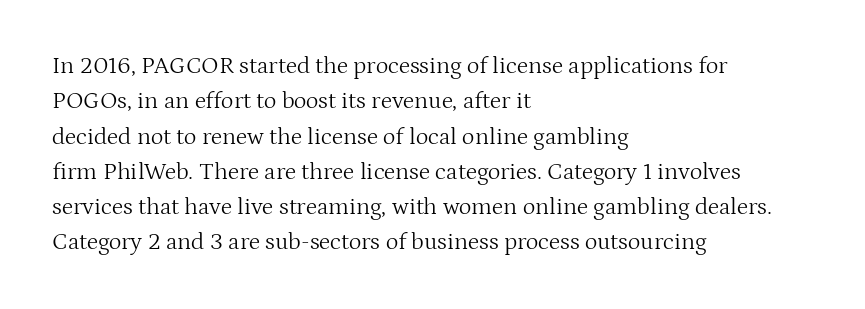
Q: Is the text bold? A: No.
Q: Is the text italic (slanted)? A: No, it is upright.
Q: Is the text underlined? A: No.
Q: How is the paragraph aligned? A: Left-aligned.
Q: Is the spacing between letters normal or unusually wide? A: Normal.
Q: Is the spacing between lines tight, normal or loose? A: Normal.
